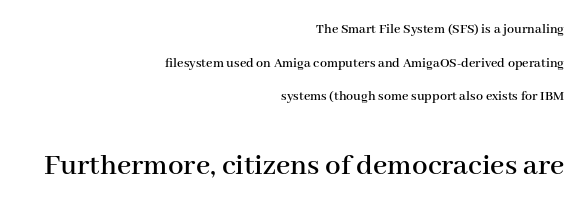
Q: Is the text italic (slanted)? A: No, it is upright.
Q: Is the typeface a serif or a sans-serif typeface? A: Serif.
Q: Is the text underlined? A: No.
Q: How is the paragraph aligned? A: Right-aligned.
Q: Is the spacing between letters normal or unusually wide? A: Normal.
Q: Is the spacing between lines tight, normal or loose? A: Loose.
Q: Which block of text is set in a larger size, the first (top) or the second (bottom)? A: The second (bottom) one.
Q: Width (condensed, normal, or wide)? A: Normal.
Q: Stroke contrast? A: High.
Q: x-height? A: Medium.
Q: Monospaced? A: No.
